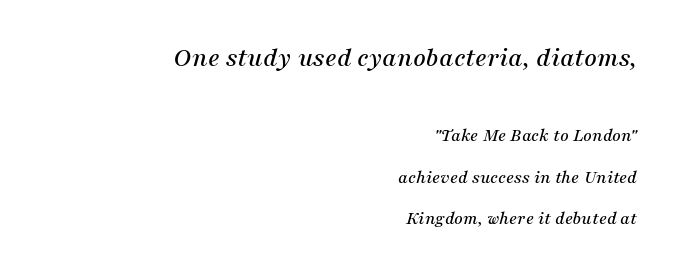
Does the bottom block carry the larger type? No, the top block does. The lines in this sample share a right terminus and differ only in where they begin. A typesetter would call this proportional, since set widths differ per character. Quick note: interline space is abundant. Does extra space separate the letters? No, they use regular spacing. This is serif lettering, the kind often seen in printed books.
